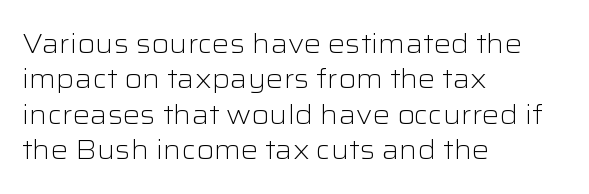
Line beginnings align vertically; line endings do not. The typography opts for an upright posture over an oblique one. Baseline-to-baseline distance is the conventional proportion of letter height. The characters are drawn with everyday or finer stroke widths. Here the glyphs are tracked normally, forming tight word shapes.
